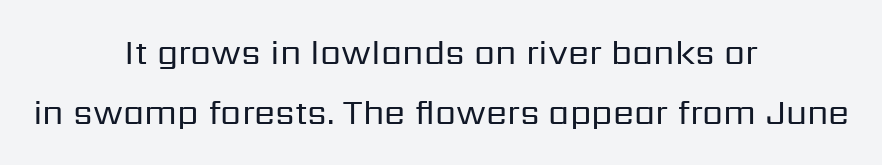
Observe the absence of serifs on each vertical stroke in this sample. Standard letterfit; no display-style spreading of the glyphs. Ascenders rise straight up at ninety degrees. Each letter keeps its own natural width here, so spacing adapts to shape. Nobody drew a line under any word here.
